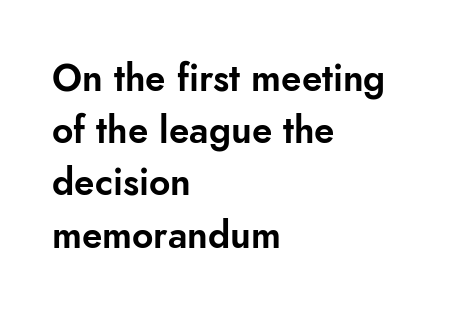
This sample keeps an unexceptional amount of space between lines. The glyphs in this specimen are sans serif. Any mark beneath the type? The region is blank. Inter-character spacing is left at the font's built-in metrics. Typeset ragged right — the left edge is the straight one.
